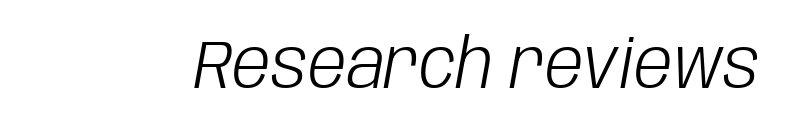
{"italic": "yes", "lean": "right", "slant_degrees": 10, "bold": "no", "weight": "light", "width": "condensed", "stroke_contrast": "low", "x_height": "large", "monospaced": "no", "underline": "no", "letter_spacing": "normal", "letter_spacing_em": 0.0, "glyph_px": 69}
